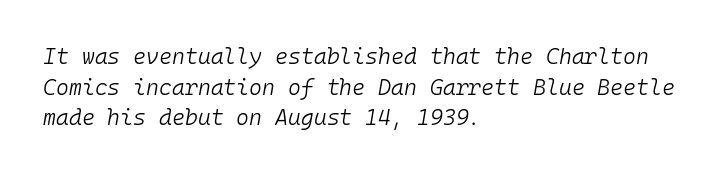
Q: Is the text bold? A: No.
Q: Is the text italic (slanted)? A: Yes, it leans right by about 10 degrees.
Q: Is the text underlined? A: No.
Q: How is the paragraph aligned? A: Left-aligned.
Q: Is the spacing between letters normal or unusually wide? A: Normal.
Q: Is the spacing between lines tight, normal or loose? A: Normal.
